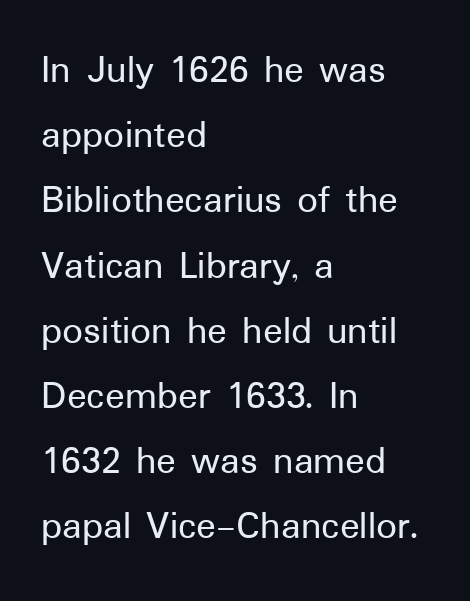
Q: Is the text italic (slanted)? A: No, it is upright.
Q: Is the typeface a serif or a sans-serif typeface? A: Sans-serif.
Q: Is the text underlined? A: No.
Q: How is the paragraph aligned? A: Left-aligned.
Q: Is the spacing between letters normal or unusually wide? A: Normal.
Q: Is the spacing between lines tight, normal or loose? A: Normal.
Q: Width (condensed, normal, or wide)? A: Normal.
Q: Stroke contrast? A: Low.
Q: x-height? A: Medium.
Q: Monospaced? A: No.
